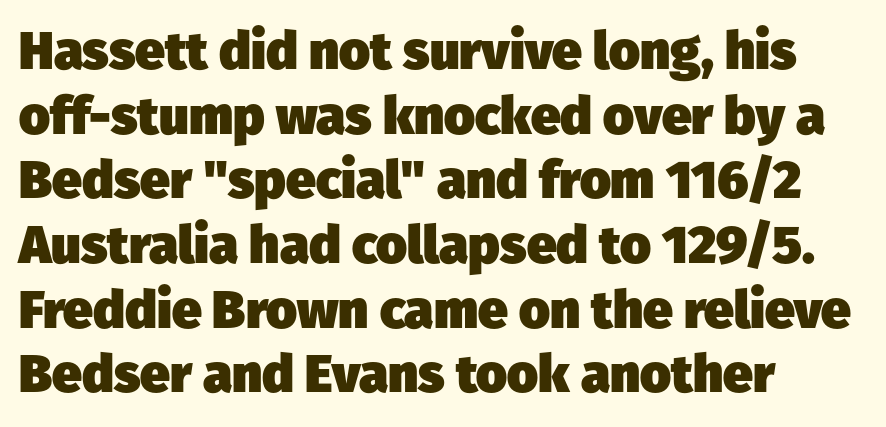
The letters are bold, with thick, heavy strokes. Is the letter spacing exaggerated? No — it looks like the ordinary default. You can tell from the bare stems that sans-serif type was used. The face used here is proportionally spaced, like ordinary book or web type.
